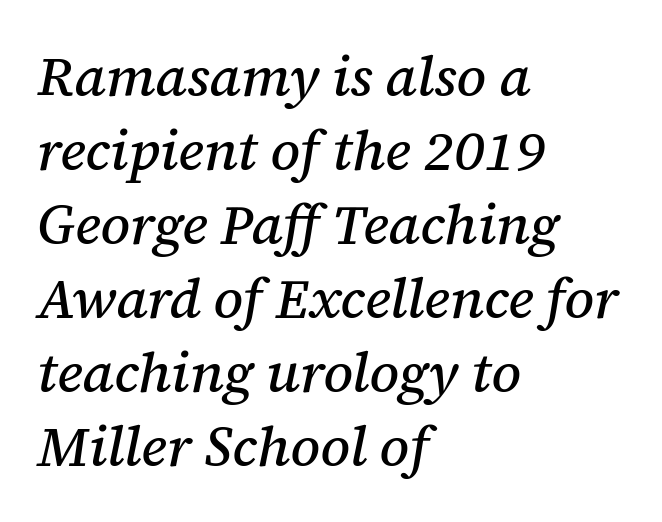
Q: Is the text italic (slanted)? A: Yes, it leans right by about 12 degrees.
Q: Is the typeface a serif or a sans-serif typeface? A: Serif.
Q: Is the text underlined? A: No.
Q: How is the paragraph aligned? A: Left-aligned.
Q: Is the spacing between letters normal or unusually wide? A: Normal.
Q: Is the spacing between lines tight, normal or loose? A: Normal.
Q: Width (condensed, normal, or wide)? A: Normal.
Q: Stroke contrast? A: Medium.
Q: x-height? A: Medium.
Q: Monospaced? A: No.
